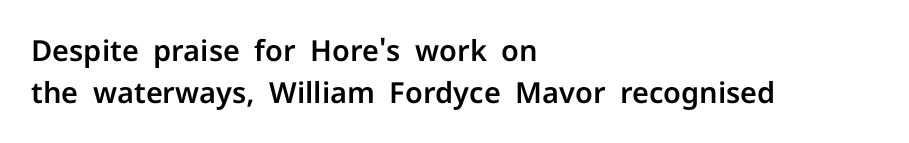
The image shows 29 px sans-serif type, upright; set left-aligned, normal line spacing (1.44x), normal letter spacing, not underlined; low stroke contrast and a medium x-height.
